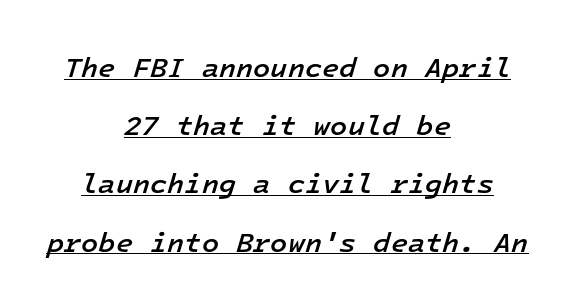
The face used here is a semibold: visibly heavier than regular, lighter than bold. The paragraph has two soft edges and a firm central axis. The passage shown has conventional tracking throughout. The whole block is typeset with a tilt. A continuous stroke trails under the words, as in a hyperlink. The passage shown is typed in a monospace face where columns stay perfectly aligned.
